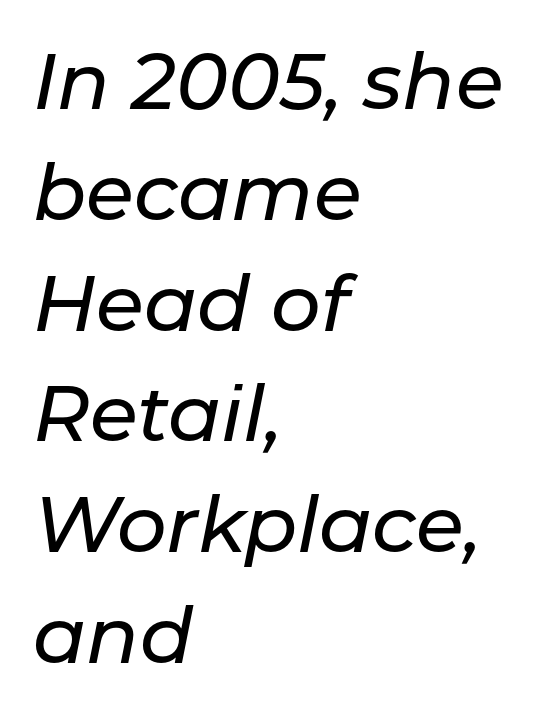
The image shows 78 px text type, italic (leaning right); set left-aligned, normal line spacing (1.42x), normal letter spacing, not underlined; low stroke contrast and a medium x-height.
